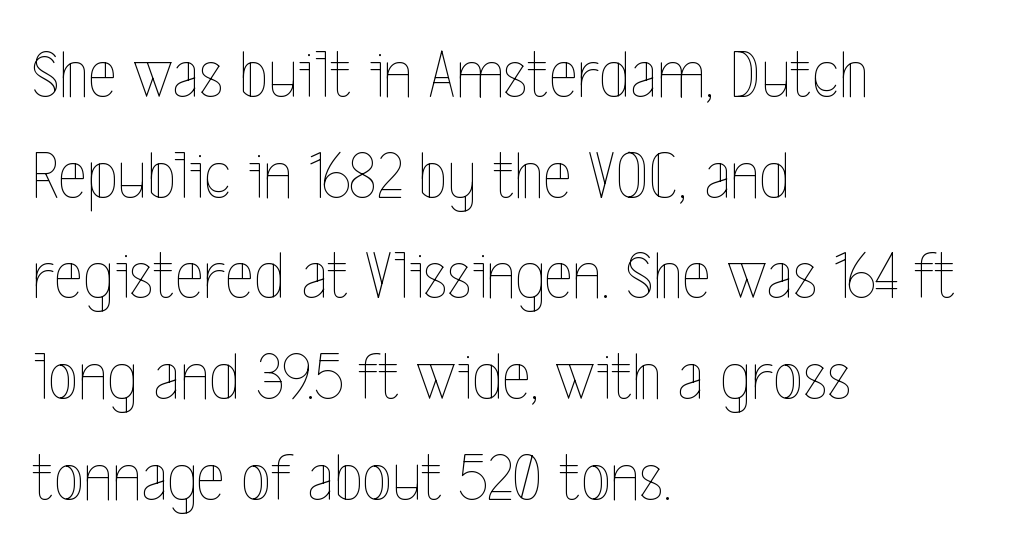
The image shows 69 px thin, condensed type, upright; set left-aligned, normal line spacing (1.46x), normal letter spacing, not underlined; a medium x-height.
